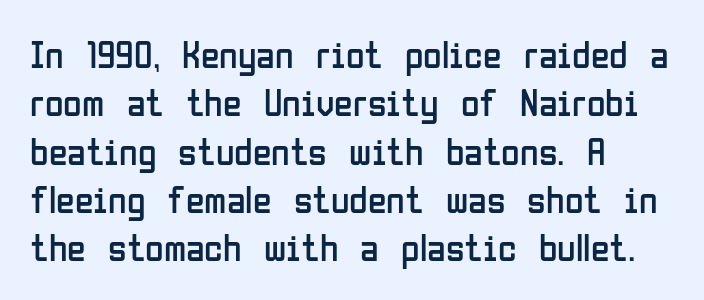
Q: Is the text bold? A: No.
Q: Is the text italic (slanted)? A: No, it is upright.
Q: Is the typeface a serif or a sans-serif typeface? A: Sans-serif.
Q: Is the text underlined? A: No.
Q: How is the paragraph aligned? A: Left-aligned.
Q: Is the spacing between letters normal or unusually wide? A: Normal.
Q: Is the spacing between lines tight, normal or loose? A: Normal.
Q: Width (condensed, normal, or wide)? A: Condensed.
Q: Stroke contrast? A: Low.
Q: x-height? A: Medium.
Q: Monospaced? A: No.
